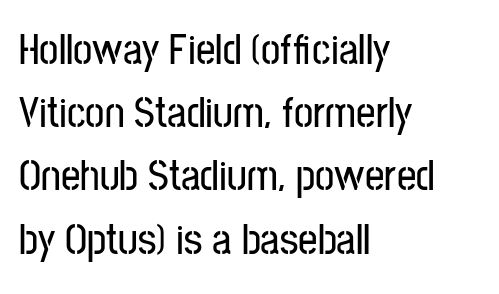
Q: Is the text italic (slanted)? A: No, it is upright.
Q: Is the typeface a serif or a sans-serif typeface? A: Sans-serif.
Q: Is the text underlined? A: No.
Q: How is the paragraph aligned? A: Left-aligned.
Q: Is the spacing between letters normal or unusually wide? A: Normal.
Q: Is the spacing between lines tight, normal or loose? A: Normal.
Q: Width (condensed, normal, or wide)? A: Condensed.
Q: Stroke contrast? A: Low.
Q: x-height? A: Medium.
Q: Monospaced? A: No.
